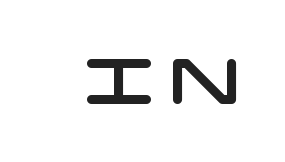
Q: Is the typeface a serif or a sans-serif typeface? A: Sans-serif.
Q: Is the text underlined? A: No.
Q: Is the spacing between letters normal or unusually wide? A: Unusually wide.
Q: Width (condensed, normal, or wide)? A: Wide.
Q: Stroke contrast? A: Low.
Q: x-height? A: Large.
